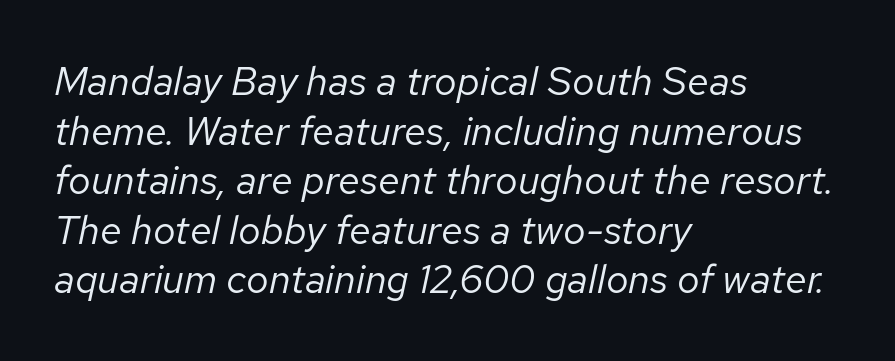
{"italic": "yes", "lean": "right", "slant_degrees": 12, "bold": "no", "weight": "regular", "width": "normal", "stroke_contrast": "low", "x_height": "medium", "monospaced": "no", "underline": "no", "align": "left", "line_spacing_ratio": 1.24, "letter_spacing": "normal", "letter_spacing_em": 0.0, "glyph_px": 40}
